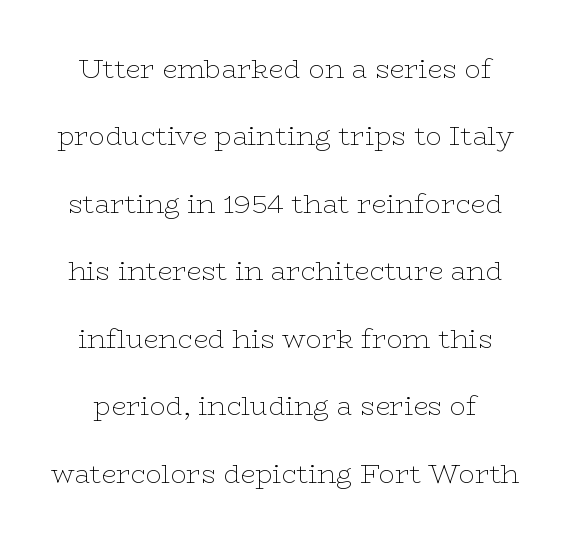
Q: Is the text bold? A: No.
Q: Is the text italic (slanted)? A: No, it is upright.
Q: Is the text underlined? A: No.
Q: Is the spacing between letters normal or unusually wide? A: Normal.
Q: Is the spacing between lines tight, normal or loose? A: Loose.
